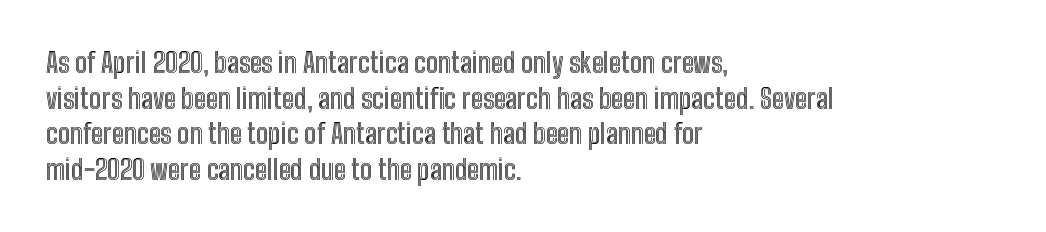
{"italic": "no", "underline": "no", "align": "left", "line_spacing": "normal", "line_spacing_ratio": 1.32, "letter_spacing": "normal", "letter_spacing_em": 0.0, "glyph_px": 27}
